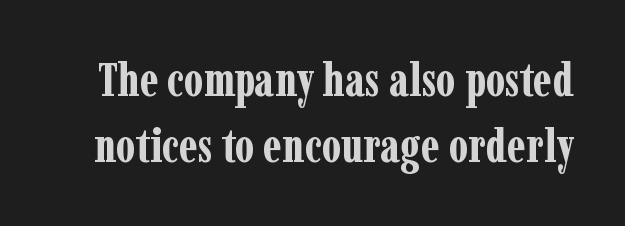
{"serif": "yes", "italic": "no", "bold": "yes", "weight": "bold", "width": "condensed", "stroke_contrast": "low", "x_height": "medium", "monospaced": "no", "underline": "no", "line_spacing": "normal", "line_spacing_ratio": 1.41, "letter_spacing": "normal", "letter_spacing_em": 0.0, "glyph_px": 47}
